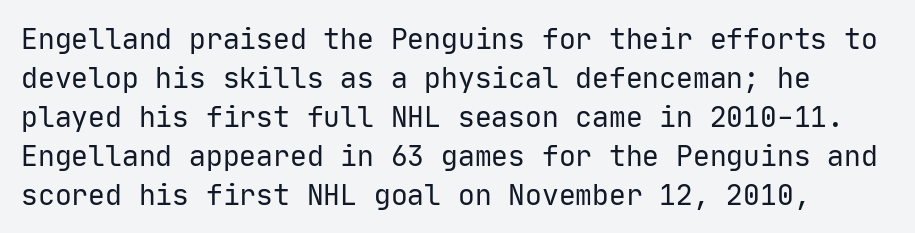
The image shows 28 px regular-weight sans-serif type, upright, monospaced; set normal line spacing (1.39x), normal letter spacing, not underlined; low stroke contrast and a medium x-height.
